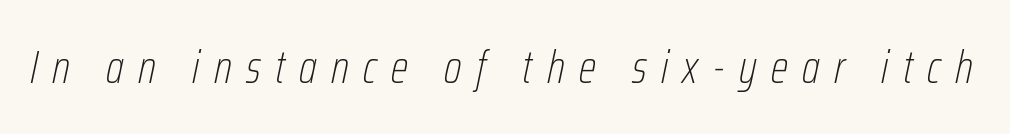
There is plenty of visible air inserted between adjacent glyphs. The face used here is proportionally spaced, like ordinary book or web type. You can tell it's italic because the verticals aren't actually vertical. The weight would be labelled regular, book, light, or lighter still. Bare-footed words on every line.
